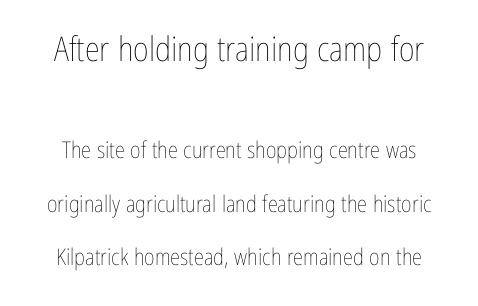
Q: Is the text bold? A: No.
Q: Is the text italic (slanted)? A: No, it is upright.
Q: Is the text underlined? A: No.
Q: Is the spacing between letters normal or unusually wide? A: Normal.
Q: Is the spacing between lines tight, normal or loose? A: Loose.
Q: Which block of text is set in a larger size, the first (top) or the second (bottom)? A: The first (top) one.
Q: Width (condensed, normal, or wide)? A: Condensed.
Q: Stroke contrast? A: Low.
Q: x-height? A: Medium.
Q: Monospaced? A: No.
